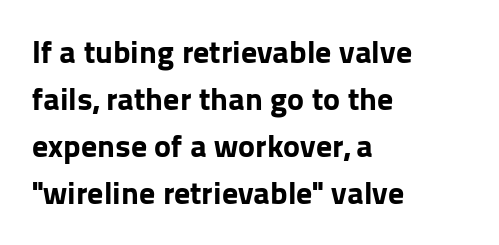
{"serif": "no", "italic": "no", "bold": "yes", "weight": "bold", "width": "normal", "stroke_contrast": "low", "x_height": "medium", "monospaced": "no", "underline": "no", "align": "left", "line_spacing": "normal", "line_spacing_ratio": 1.47, "letter_spacing": "normal", "letter_spacing_em": 0.0, "glyph_px": 32}
